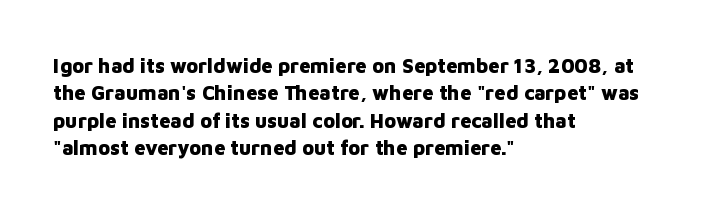
Here the glyphs are tracked normally, forming tight word shapes. The lettering stays uniformly vertical, giving the passage a roman look. The strokes are fattened all the way to bold. This sample keeps an unexceptional amount of space between lines. Underline: absent.
